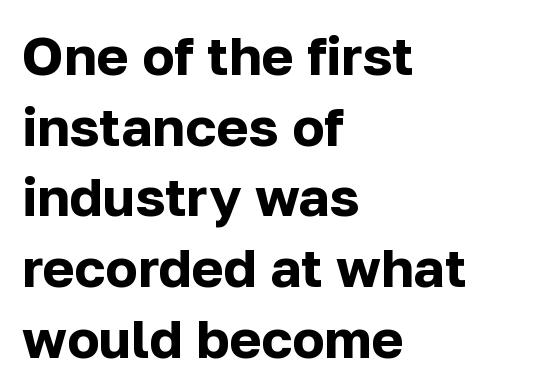
Tall strokes in this sample are plumb rather than angled. Line starts are locked; line ends wander. There is no visible air inserted between adjacent glyphs. Interline gaps are of average width in this sample. You can tell from the bare stems that sans-serif type was used.
